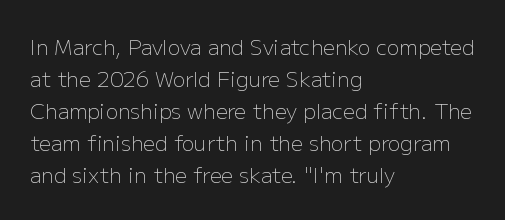
Vertical strokes here are truly vertical. The paragraph has a hard left edge and a soft right edge. The rendering uses a moderate line-height, typical for paragraphs. The cut favours lightness, reaching ordinary text weight at its darkest.
